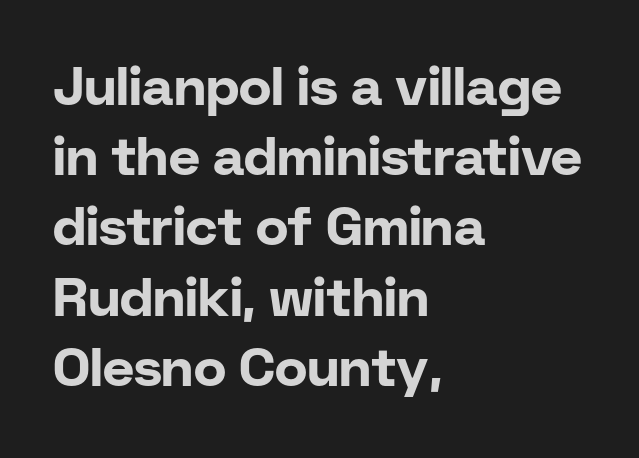
{"serif": "no", "italic": "no", "bold": "yes", "weight": "bold", "width": "normal", "stroke_contrast": "low", "x_height": "medium", "monospaced": "no", "underline": "no", "align": "left", "line_spacing": "normal", "line_spacing_ratio": 1.3, "letter_spacing": "normal", "letter_spacing_em": 0.0, "glyph_px": 54}
